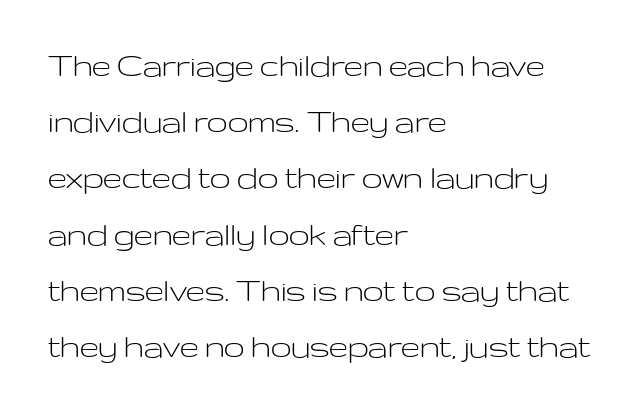
{"serif": "no", "italic": "no", "bold": "no", "weight": "light", "width": "wide", "stroke_contrast": "low", "x_height": "medium", "monospaced": "no", "underline": "no", "align": "left", "line_spacing": "normal", "line_spacing_ratio": 1.52, "letter_spacing": "normal", "letter_spacing_em": 0.0, "glyph_px": 37}
